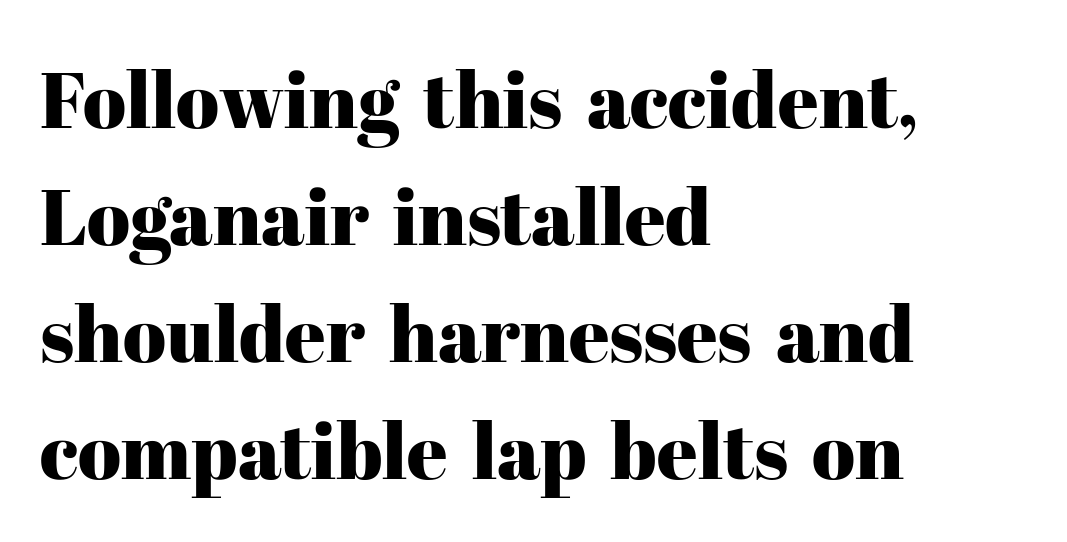
{"serif": "yes", "italic": "no", "width": "normal", "stroke_contrast": "high", "x_height": "medium", "monospaced": "no", "underline": "no", "align": "left", "line_spacing": "normal", "line_spacing_ratio": 1.48, "letter_spacing": "normal", "letter_spacing_em": 0.0, "glyph_px": 79}
